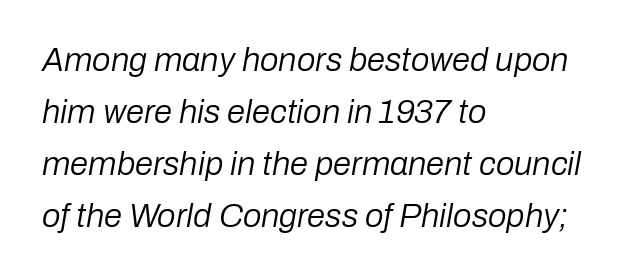
Q: Is the text bold? A: No.
Q: Is the text italic (slanted)? A: Yes, it leans right by about 10 degrees.
Q: Is the text underlined? A: No.
Q: How is the paragraph aligned? A: Left-aligned.
Q: Is the spacing between letters normal or unusually wide? A: Normal.
Q: Is the spacing between lines tight, normal or loose? A: Normal.
Q: Width (condensed, normal, or wide)? A: Normal.
Q: Stroke contrast? A: Low.
Q: x-height? A: Medium.
Q: Monospaced? A: No.
